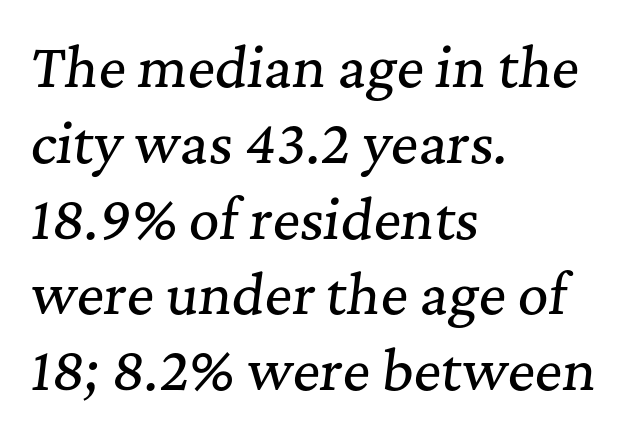
The image shows 53 px serif type, italic (leaning right); set left-aligned, normal line spacing (1.43x), normal letter spacing, not underlined; medium stroke contrast and a medium x-height.
